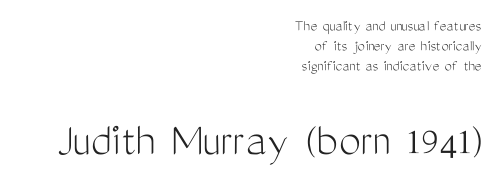
The image shows 49 px light, condensed sans-serif type, upright; set right-aligned, normal line spacing (1.25x), normal letter spacing, not underlined; the second (bottom) block is 3.06x larger; medium stroke contrast and a medium x-height.
